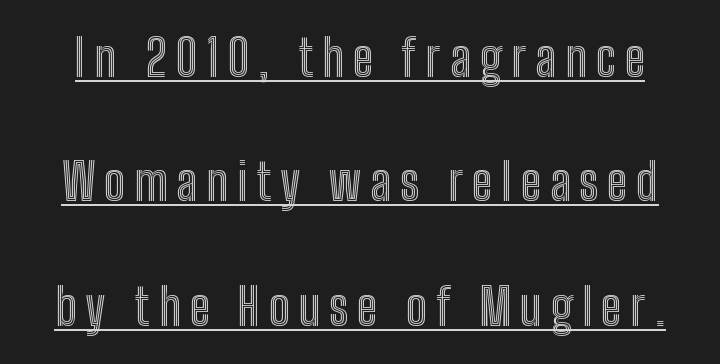
Each letter keeps its own natural width here, so spacing adapts to shape. The sample's only ornament is a line tracing under the words. The typography opts for an upright posture over an oblique one. Horizontal bands of white between lines are thick stripes.
